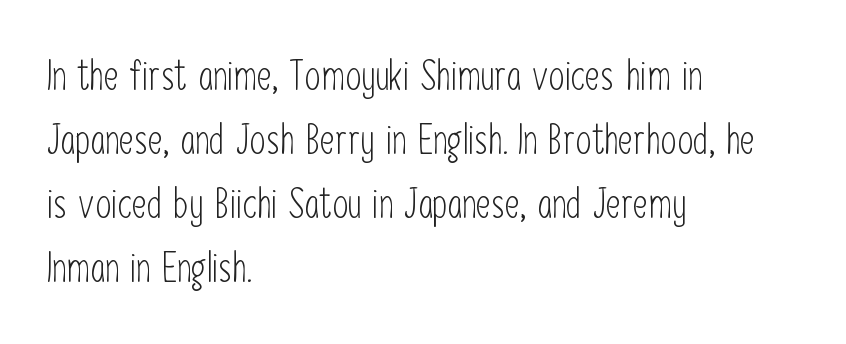
A classic flush-left, rag-right setting is used for this passage. The type family on display is of the sans-serif kind. Proportional: the letters do not fall into vertical columns. The specimen reads as upright at a glance. Type without underlining.
